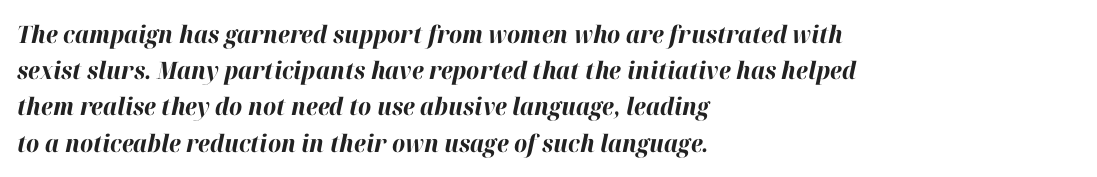
The strokes are fattened all the way to bold. When letters slant like this, we call the style italic. Left-aligned paragraph, ragged on the right. Notice how descenders clear the ascenders below comfortably — that's standard leading.
